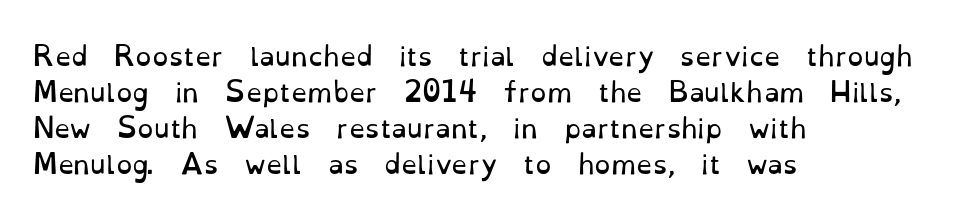
Q: Is the text bold? A: No.
Q: Is the text italic (slanted)? A: No, it is upright.
Q: Is the text underlined? A: No.
Q: How is the paragraph aligned? A: Left-aligned.
Q: Is the spacing between letters normal or unusually wide? A: Normal.
Q: Is the spacing between lines tight, normal or loose? A: Normal.
